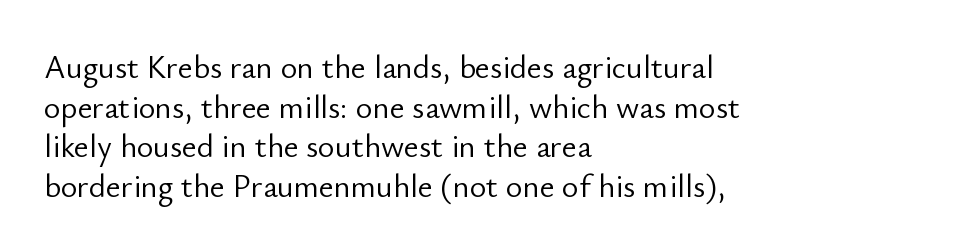
{"serif": "no", "italic": "no", "bold": "no", "weight": "light", "width": "normal", "stroke_contrast": "low", "x_height": "small", "monospaced": "no", "underline": "no", "align": "left", "line_spacing_ratio": 1.24, "letter_spacing": "normal", "letter_spacing_em": 0.0, "glyph_px": 32}
